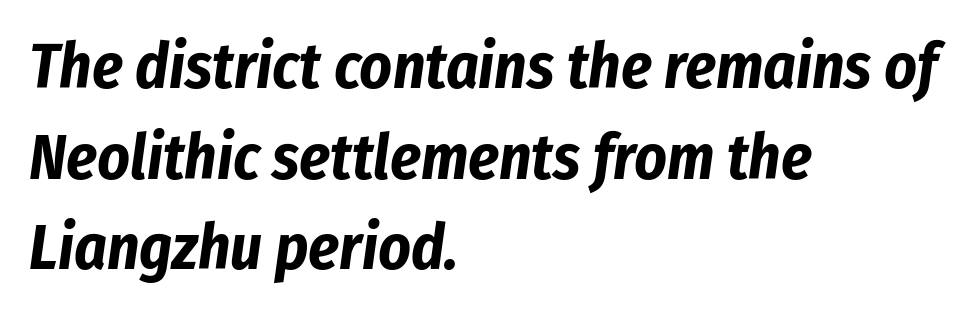
Q: Is the text bold? A: Yes.
Q: Is the text italic (slanted)? A: Yes, it leans right by about 8 degrees.
Q: Is the text underlined? A: No.
Q: How is the paragraph aligned? A: Left-aligned.
Q: Is the spacing between letters normal or unusually wide? A: Normal.
Q: Is the spacing between lines tight, normal or loose? A: Normal.
Q: Width (condensed, normal, or wide)? A: Condensed.
Q: Stroke contrast? A: Low.
Q: x-height? A: Medium.
Q: Monospaced? A: No.
